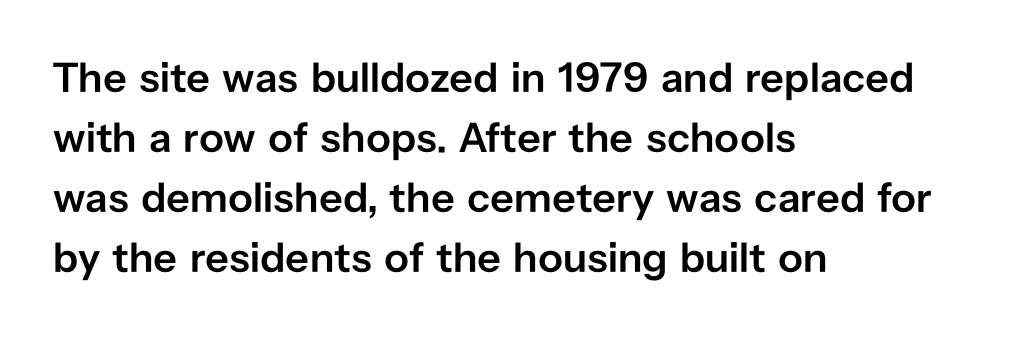
Q: Is the text bold? A: Semi-bold.
Q: Is the text italic (slanted)? A: No, it is upright.
Q: Is the typeface a serif or a sans-serif typeface? A: Sans-serif.
Q: Is the text underlined? A: No.
Q: How is the paragraph aligned? A: Left-aligned.
Q: Is the spacing between letters normal or unusually wide? A: Normal.
Q: Is the spacing between lines tight, normal or loose? A: Normal.
Q: Width (condensed, normal, or wide)? A: Normal.
Q: Stroke contrast? A: Low.
Q: x-height? A: Medium.
Q: Monospaced? A: No.
